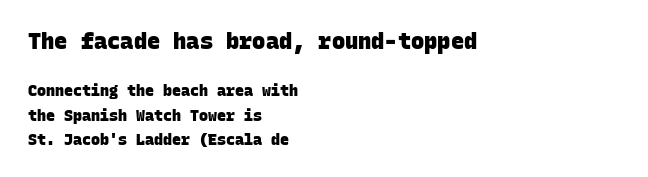
The typesetting leans heavy: a genuine bold. Which of the two is more prominent by size? The first, at the top. Each word holds together tightly as a unit, with standard inter-letter gaps. The lines are quadded left. The space beneath each line is pristine and unruled. Whoever set this chose a conventional vertical rhythm.
